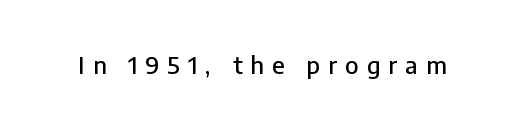
{"italic": "no", "underline": "no", "letter_spacing": "wide", "letter_spacing_em": 0.33, "glyph_px": 24}
